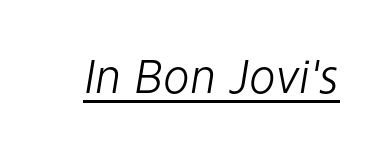
{"italic": "yes", "lean": "right", "slant_degrees": 9, "bold": "no", "weight": "light", "width": "normal", "stroke_contrast": "low", "x_height": "medium", "monospaced": "no", "underline": "yes", "letter_spacing": "normal", "letter_spacing_em": 0.0, "glyph_px": 45}
